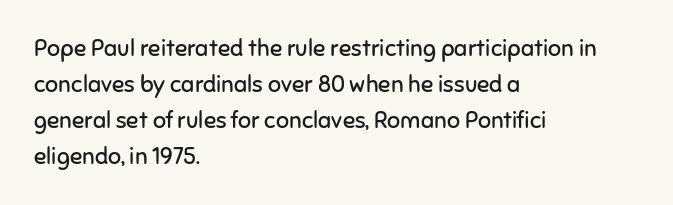
{"italic": "no", "bold": "no", "underline": "no", "align": "left", "line_spacing": "normal", "line_spacing_ratio": 1.56, "letter_spacing": "normal", "letter_spacing_em": 0.0, "glyph_px": 23}
